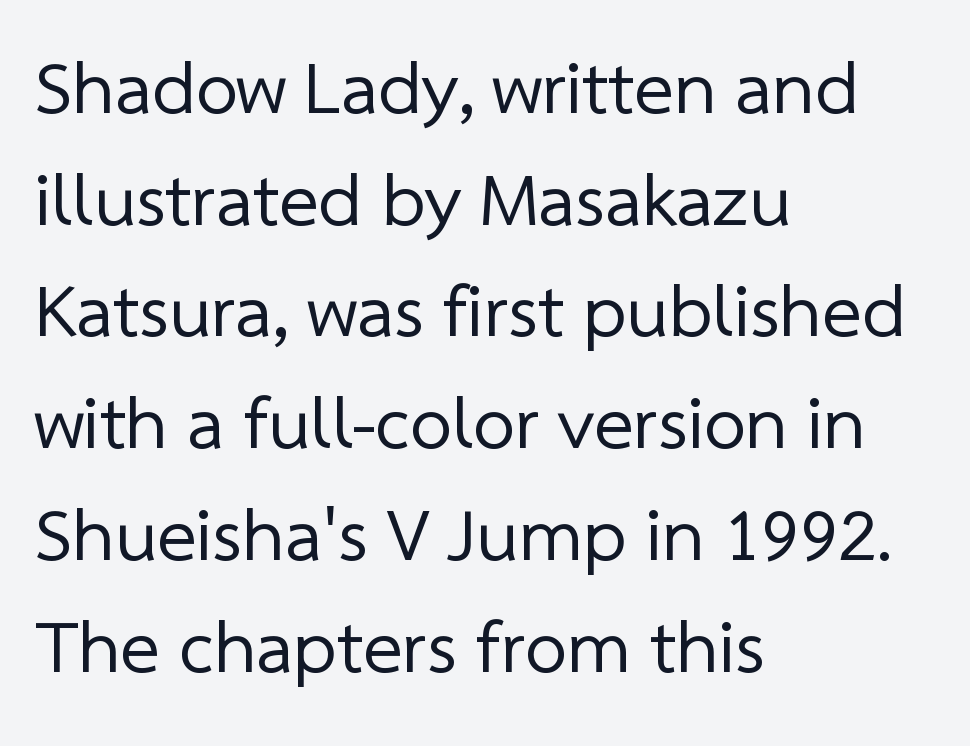
{"serif": "no", "bold": "no", "weight": "regular", "width": "normal", "stroke_contrast": "low", "x_height": "medium", "monospaced": "no", "underline": "no", "align": "left", "line_spacing": "normal", "line_spacing_ratio": 1.49, "letter_spacing": "normal", "letter_spacing_em": 0.0, "glyph_px": 75}
